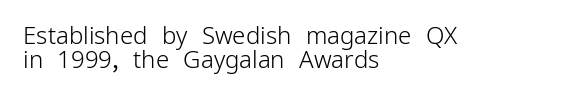
{"italic": "no", "bold": "no", "underline": "no", "align": "left", "line_spacing": "tight", "line_spacing_ratio": 1.0, "letter_spacing": "normal", "letter_spacing_em": 0.0, "glyph_px": 24}
